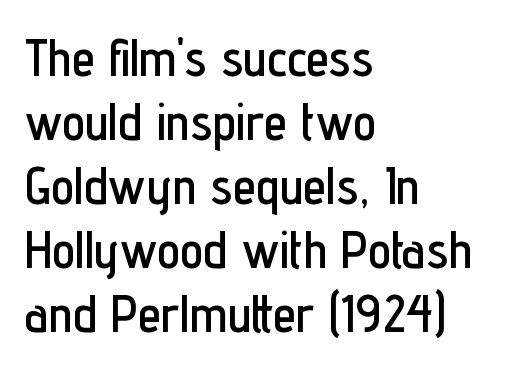
{"serif": "no", "italic": "no", "width": "condensed", "stroke_contrast": "low", "x_height": "medium", "monospaced": "no", "underline": "no", "align": "left", "line_spacing_ratio": 1.23, "letter_spacing": "normal", "letter_spacing_em": 0.0, "glyph_px": 52}
